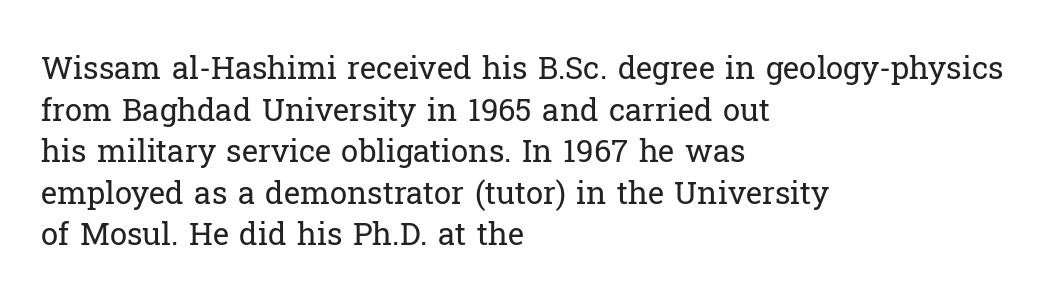
Glance below the letters and you will spot only blank space. The lines in this sample share a left origin and differ only in where they stop. Do the characters align in a grid? No, the font is proportional. These lines were composed using upright roman letters.
